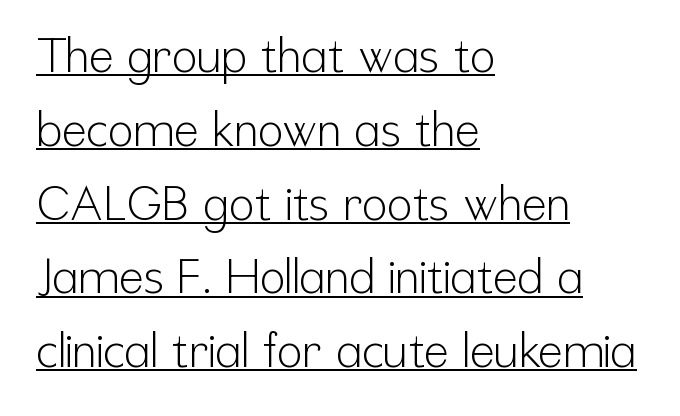
The image shows 47 px light, condensed sans-serif type, upright; set left-aligned, normal line spacing (1.57x), normal letter spacing, underlined; low stroke contrast and a medium x-height.
